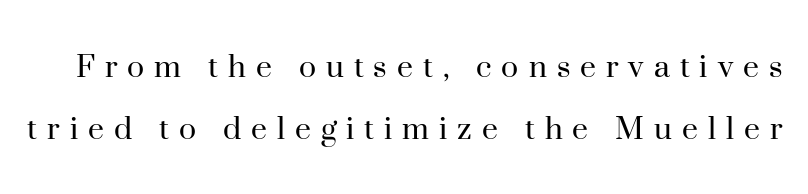
The area under the type is left untouched. Posture: upright roman. Stems here are at most as thick as an everyday book face. Note the varied advance widths — an 'i' is clearly narrower than an 'm'. Here the glyphs are tracked loosely, breaking word shapes into spaced letters. This rendering employs a face with finishing strokes, i.e., a serif.
